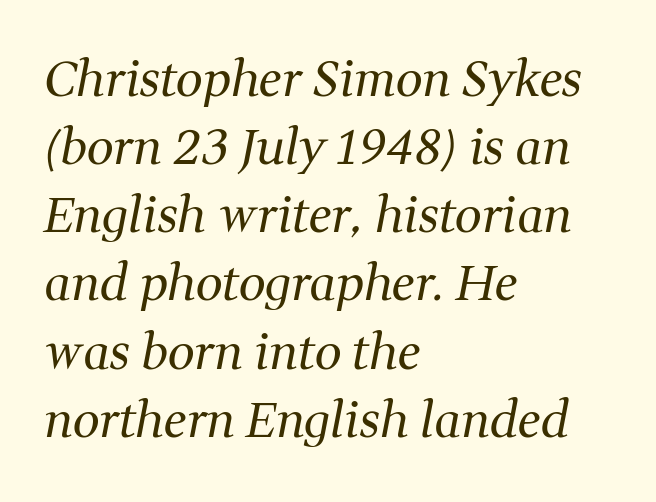
Stroke thickness stays within the range of a standard reading face or lighter. The designer went with a serif here, giving each stem small feet. In terms of posture, this sample is oblique. Do the characters align in a grid? No, the font is proportional. The space beneath each line is pristine and unruled.
